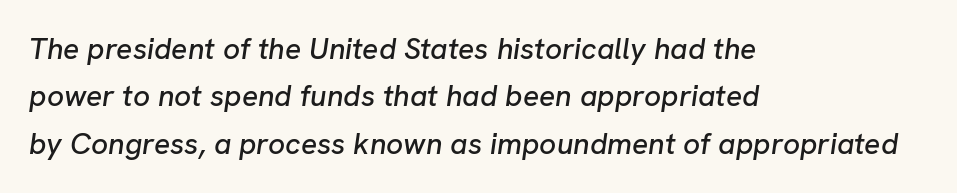
The image shows 30 px text type, italic (leaning right); set left-aligned, normal line spacing (1.58x), normal letter spacing, not underlined; low stroke contrast and a medium x-height.
